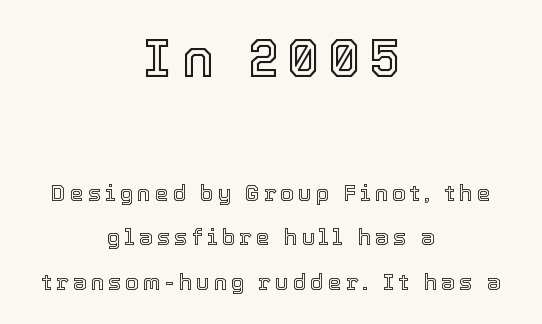
Q: Is the text italic (slanted)? A: No, it is upright.
Q: Is the text underlined? A: No.
Q: How is the paragraph aligned? A: Centered.
Q: Is the spacing between lines tight, normal or loose? A: Loose.
Q: Which block of text is set in a larger size, the first (top) or the second (bottom)? A: The first (top) one.
Q: Width (condensed, normal, or wide)? A: Normal.
Q: x-height? A: Medium.
Q: Monospaced? A: No.
